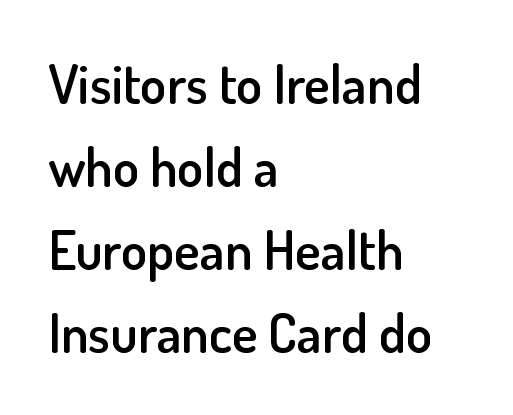
Check under the words: just untouched page. Vertical strokes here are truly vertical. The rendering uses natural spacing where letterforms have individual widths. Is the type bold? Partly — it's a semibold, heavier than regular but not fully bold. These lines stack with their left ends in a neat column.
